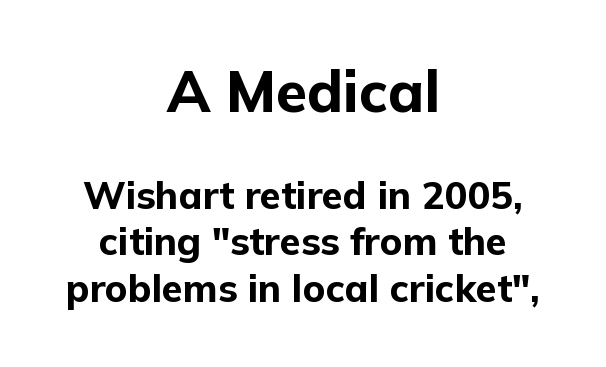
{"serif": "no", "italic": "no", "bold": "yes", "weight": "bold", "width": "normal", "stroke_contrast": "low", "x_height": "medium", "monospaced": "no", "underline": "no", "align": "center", "line_spacing_ratio": 1.23, "letter_spacing": "normal", "letter_spacing_em": 0.0, "larger_block": "first", "size_ratio": 1.5, "glyph_px": 57}
